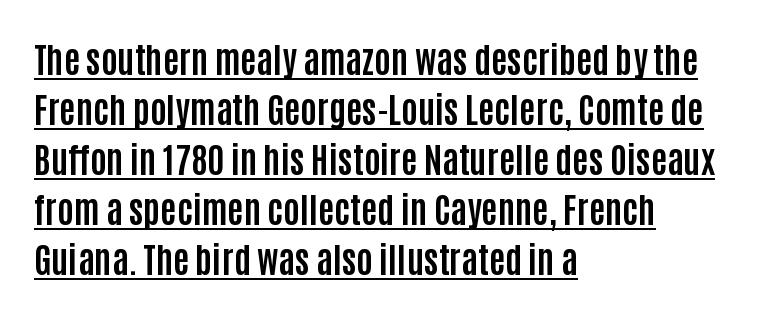
{"serif": "no", "italic": "no", "bold": "yes", "weight": "bold", "width": "condensed", "stroke_contrast": "low", "x_height": "large", "monospaced": "no", "underline": "yes", "align": "left", "line_spacing": "normal", "line_spacing_ratio": 1.43, "letter_spacing": "normal", "letter_spacing_em": 0.0, "glyph_px": 35}
